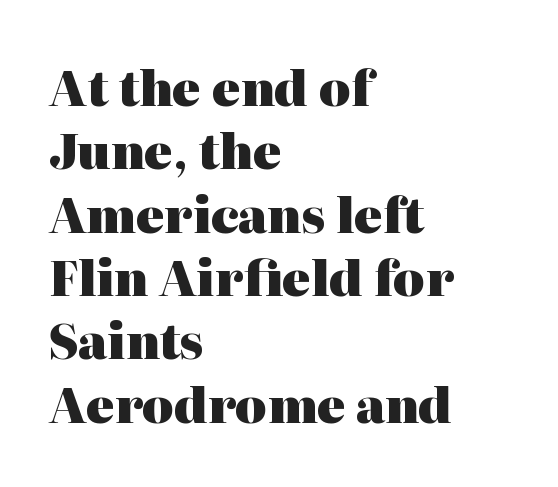
Q: Is the text bold? A: Yes.
Q: Is the text italic (slanted)? A: No, it is upright.
Q: Is the typeface a serif or a sans-serif typeface? A: Serif.
Q: Is the text underlined? A: No.
Q: How is the paragraph aligned? A: Left-aligned.
Q: Is the spacing between letters normal or unusually wide? A: Normal.
Q: Is the spacing between lines tight, normal or loose? A: Normal.
Q: Width (condensed, normal, or wide)? A: Normal.
Q: Stroke contrast? A: High.
Q: x-height? A: Medium.
Q: Monospaced? A: No.
